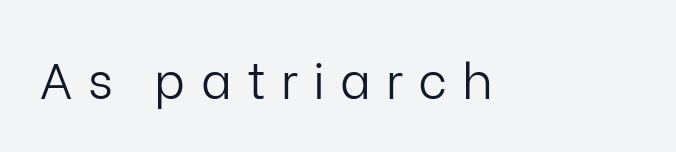
{"serif": "no", "italic": "no", "bold": "no", "weight": "light", "width": "normal", "stroke_contrast": "low", "x_height": "medium", "monospaced": "no", "underline": "no", "letter_spacing": "wide", "letter_spacing_em": 0.3, "glyph_px": 50}
